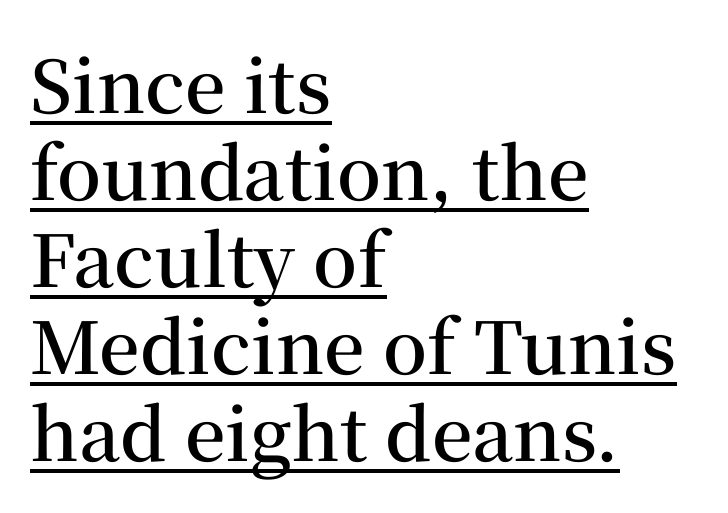
Q: Is the text bold? A: Semi-bold.
Q: Is the text italic (slanted)? A: No, it is upright.
Q: Is the typeface a serif or a sans-serif typeface? A: Serif.
Q: Is the text underlined? A: Yes.
Q: How is the paragraph aligned? A: Left-aligned.
Q: Is the spacing between letters normal or unusually wide? A: Normal.
Q: Width (condensed, normal, or wide)? A: Normal.
Q: Stroke contrast? A: Medium.
Q: x-height? A: Medium.
Q: Monospaced? A: No.
